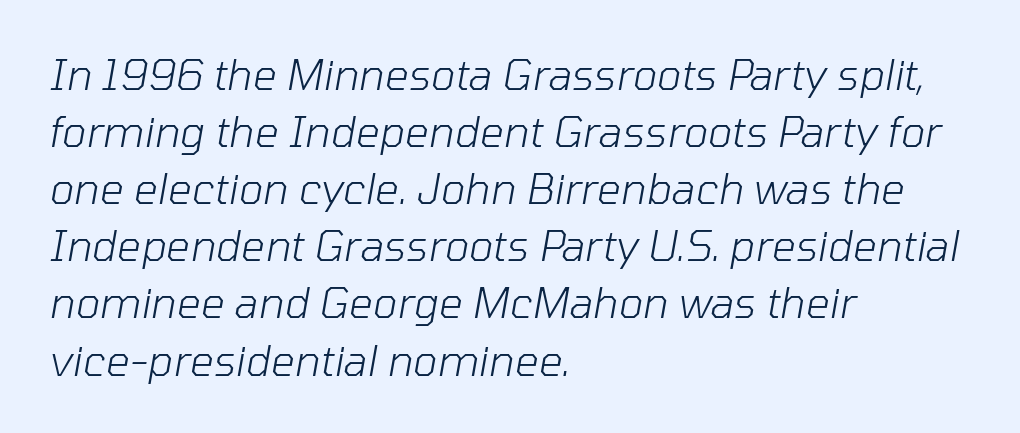
Q: Is the text bold? A: No.
Q: Is the text italic (slanted)? A: Yes, it leans right by about 10 degrees.
Q: Is the text underlined? A: No.
Q: How is the paragraph aligned? A: Left-aligned.
Q: Is the spacing between letters normal or unusually wide? A: Normal.
Q: Is the spacing between lines tight, normal or loose? A: Normal.
Q: Width (condensed, normal, or wide)? A: Normal.
Q: Stroke contrast? A: Low.
Q: x-height? A: Medium.
Q: Monospaced? A: No.
